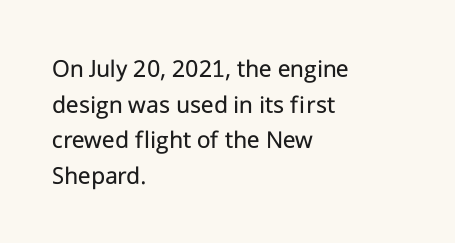
The line texture is even and compact thanks to regular tracking. Honestly, the row spacing looks completely unremarkable. Every row of glyphs begins at an identical x-position on the left. The letters stand straight up with perfectly vertical stems. Stroke thickness stays within the range of a standard reading face or lighter. Unmarked baselines from the first word to the last.
